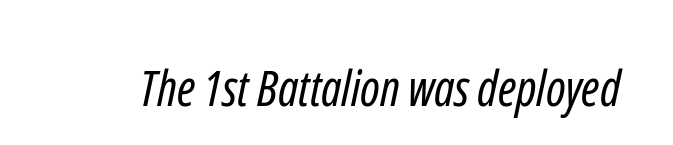
The image shows 49 px regular-weight, condensed sans-serif type; set normal letter spacing, not underlined; low stroke contrast and a medium x-height.
